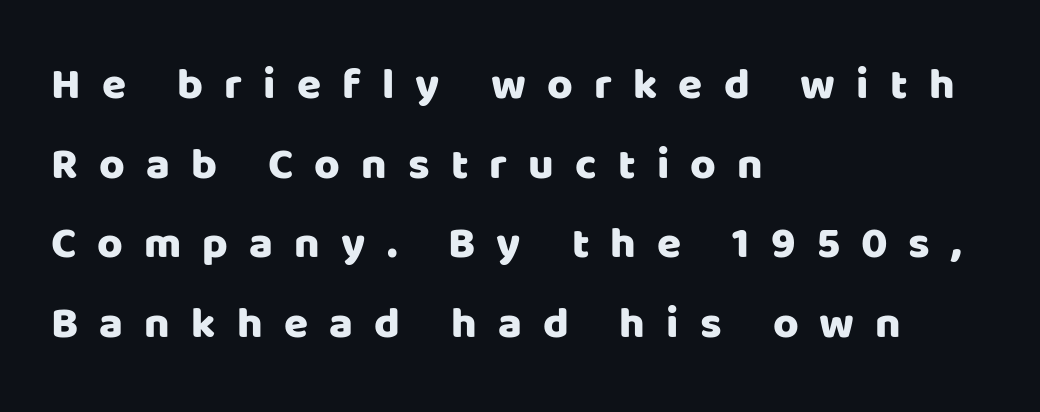
The tracking reads as deliberately expanded to a designer's eye. You can tell it's not italic because the verticals are truly vertical. Letterform terminals end flat and unadorned throughout the passage. Left-aligned paragraph, ragged on the right.
